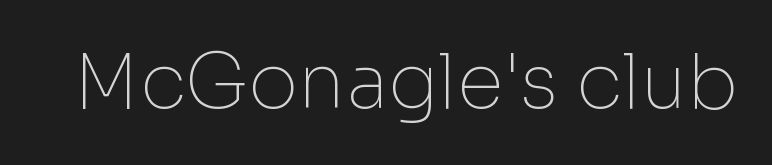
Q: Is the text bold? A: No.
Q: Is the text italic (slanted)? A: No, it is upright.
Q: Is the typeface a serif or a sans-serif typeface? A: Sans-serif.
Q: Is the text underlined? A: No.
Q: Is the spacing between letters normal or unusually wide? A: Normal.
Q: Width (condensed, normal, or wide)? A: Normal.
Q: Stroke contrast? A: Low.
Q: x-height? A: Medium.
Q: Monospaced? A: No.
